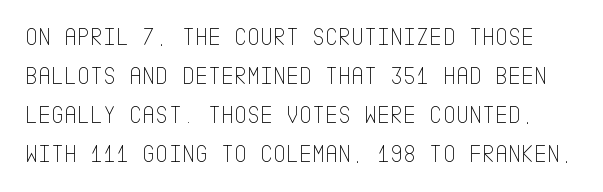
A typesetter would call this leading conventional body-copy spacing. Each row of text sits above clean, open space. The letterforms sit shoulder to shoulder at normal distance. Is the stroke heavy? The answer is a plain regular-or-lighter.
